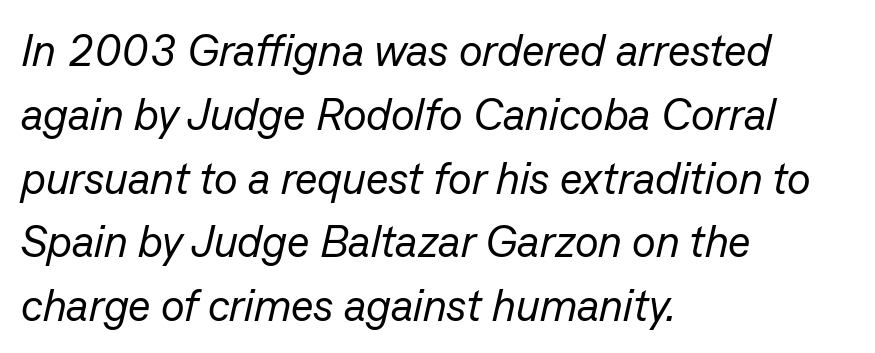
{"italic": "yes", "lean": "right", "slant_degrees": 13, "bold": "no", "weight": "regular", "width": "normal", "stroke_contrast": "low", "x_height": "medium", "monospaced": "no", "underline": "no", "align": "left", "line_spacing": "normal", "line_spacing_ratio": 1.45, "letter_spacing": "normal", "letter_spacing_em": 0.0, "glyph_px": 44}
